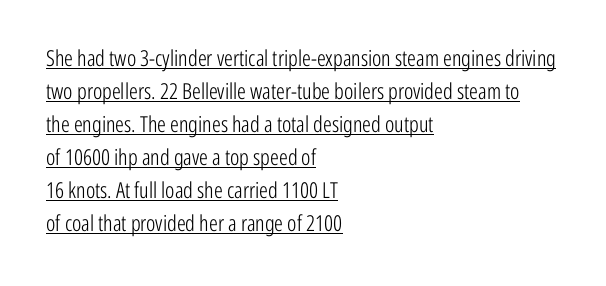
The image shows 22 px text type, upright; set left-aligned, normal line spacing (1.5x), normal letter spacing, underlined.
